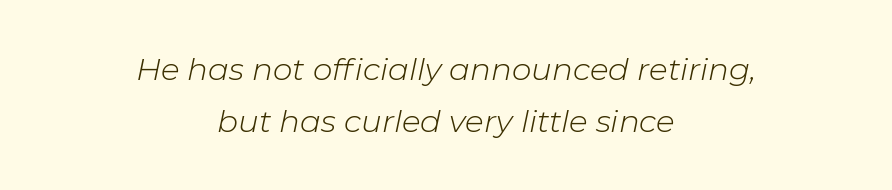
Each stroke keeps to a modest, everyday thickness or less. Do the characters align in a grid? No, the font is proportional. Only glyphs here, with clear space below each row. Casual observation: everything's sitting right in the middle. Vertically, the passage feels balanced, rows spaced as you'd expect. Every character sits at an angle, as italics do.
